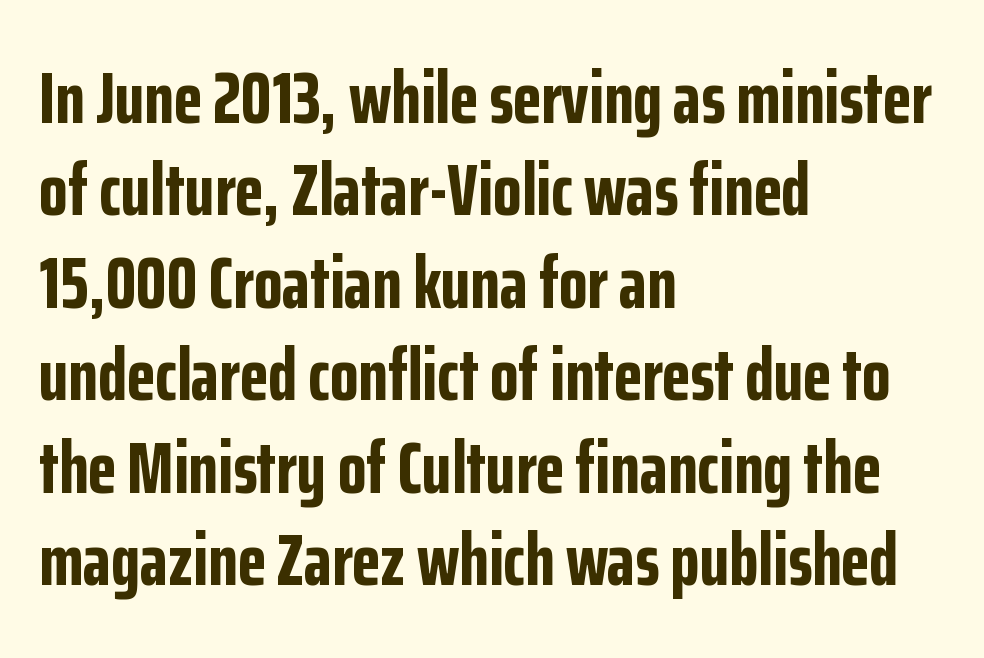
The image shows 74 px bold, condensed sans-serif type, upright; set left-aligned, normal line spacing (1.25x), normal letter spacing, not underlined; low stroke contrast and a medium x-height.
